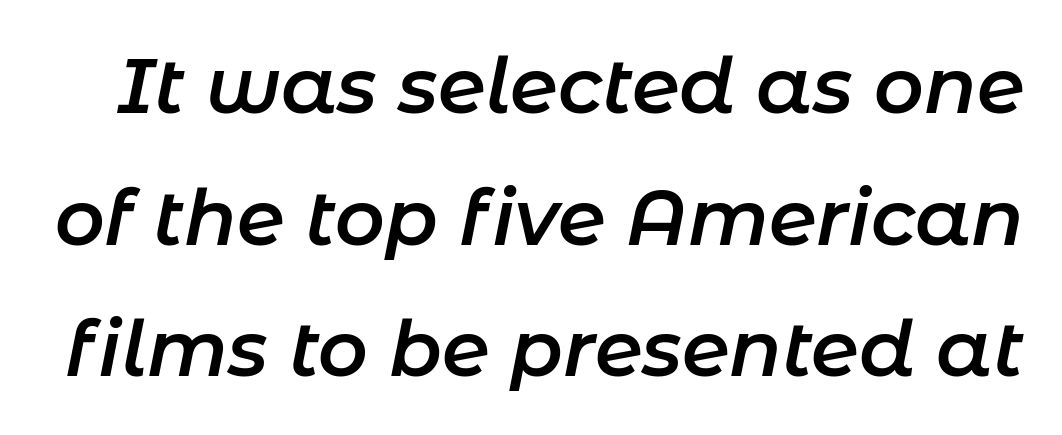
Looks like regular typesetting: each glyph gets only the width it needs. Style check: oblique. Only glyphs here, with clear space below each row. Nobody touched the tracking dial on this one.
